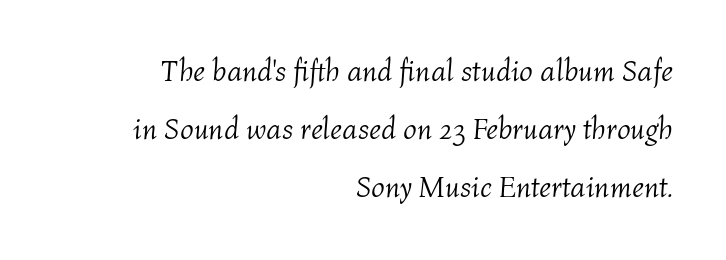
The image shows 30 px light type, italic (leaning right); set right-aligned, loose line spacing (1.94x), normal letter spacing, not underlined; medium stroke contrast and a medium x-height.
